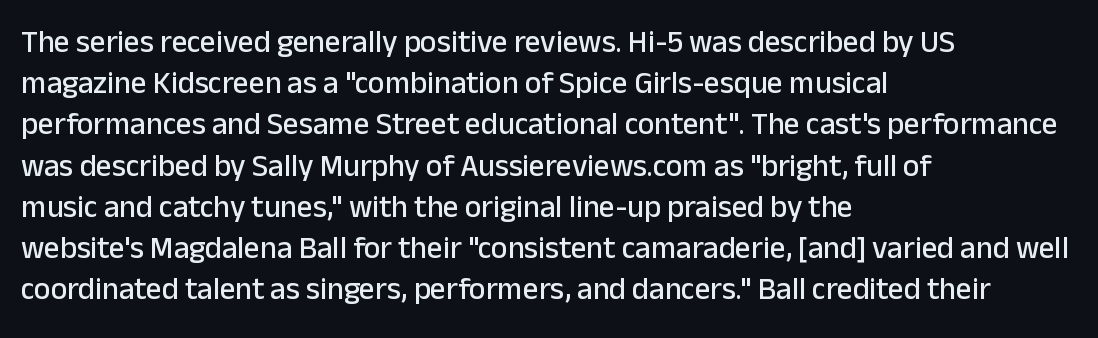
Is there any slant? The stems are plumb. What's the leading like? Ordinary, nothing unusual. Think of a printed novel: that variable character pitch is what you see here. There is no visible air inserted between adjacent glyphs. Font category for this specimen: sans-serif.
